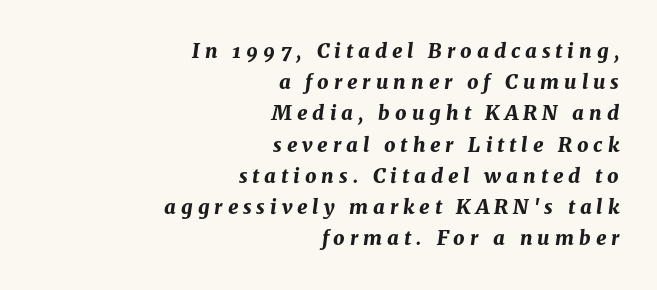
Q: Is the text bold? A: Yes.
Q: Is the text italic (slanted)? A: Yes, it leans right by about 8 degrees.
Q: Is the text underlined? A: No.
Q: How is the paragraph aligned? A: Right-aligned.
Q: Is the spacing between letters normal or unusually wide? A: Unusually wide.
Q: Is the spacing between lines tight, normal or loose? A: Normal.
